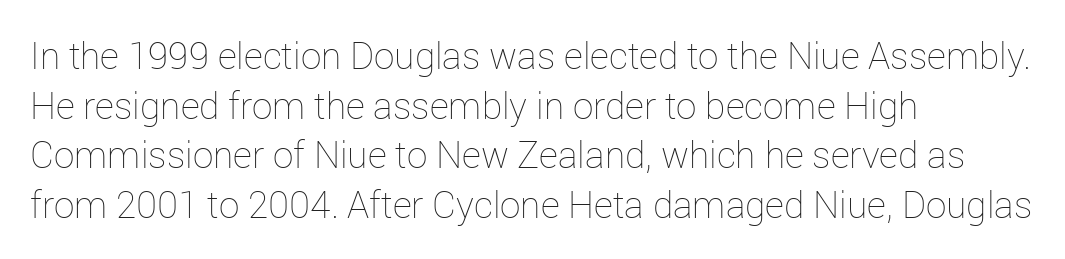
Q: Is the text bold? A: No.
Q: Is the text italic (slanted)? A: No, it is upright.
Q: Is the text underlined? A: No.
Q: How is the paragraph aligned? A: Left-aligned.
Q: Is the spacing between letters normal or unusually wide? A: Normal.
Q: Is the spacing between lines tight, normal or loose? A: Normal.
Q: Width (condensed, normal, or wide)? A: Normal.
Q: Stroke contrast? A: Low.
Q: x-height? A: Medium.
Q: Monospaced? A: No.
